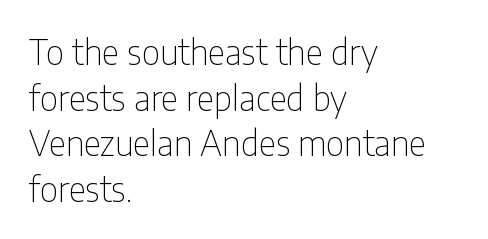
{"serif": "no", "italic": "no", "bold": "no", "weight": "thin", "width": "condensed", "stroke_contrast": "low", "x_height": "medium", "monospaced": "no", "underline": "no", "align": "left", "line_spacing": "normal", "line_spacing_ratio": 1.34, "letter_spacing": "normal", "letter_spacing_em": 0.0, "glyph_px": 34}
